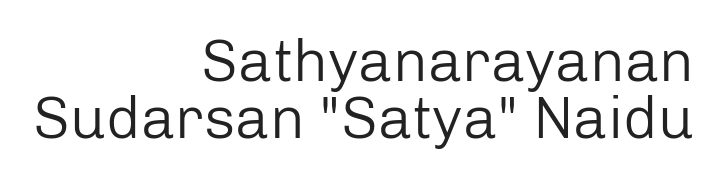
Each letter keeps its own natural width here, so spacing adapts to shape. How would I describe the line gaps? Narrow and economical. Quick note: not italic, upright. The characters display no serif detailing; their extremities are plain. Where is the straight margin? On the right. Letters have the restrained weight of plain body copy at most.
